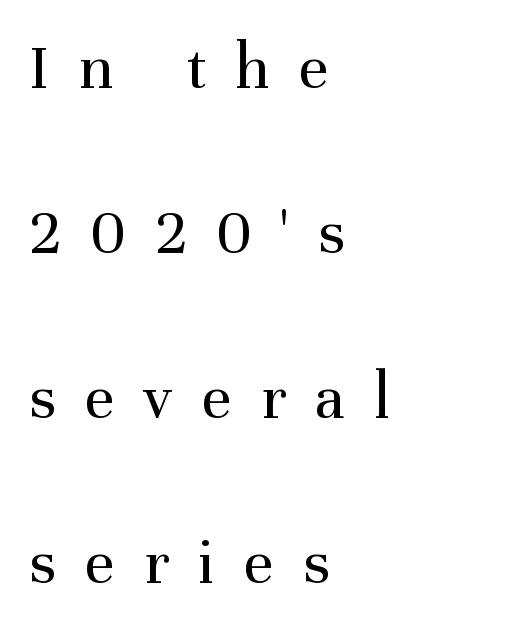
Q: Is the text bold? A: No.
Q: Is the text italic (slanted)? A: No, it is upright.
Q: Is the typeface a serif or a sans-serif typeface? A: Serif.
Q: Is the text underlined? A: No.
Q: How is the paragraph aligned? A: Left-aligned.
Q: Is the spacing between letters normal or unusually wide? A: Unusually wide.
Q: Is the spacing between lines tight, normal or loose? A: Loose.
Q: Width (condensed, normal, or wide)? A: Normal.
Q: Stroke contrast? A: Medium.
Q: x-height? A: Medium.
Q: Monospaced? A: No.
